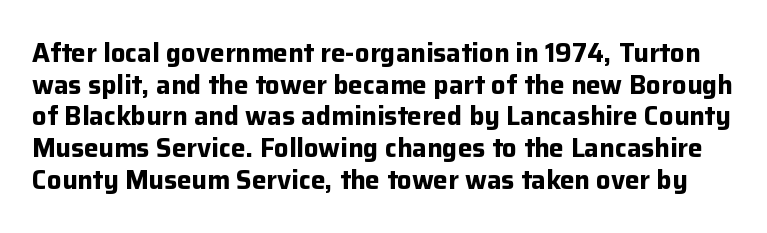
{"italic": "no", "bold": "yes", "underline": "no", "line_spacing_ratio": 1.22, "letter_spacing": "normal", "letter_spacing_em": 0.0, "glyph_px": 26}
